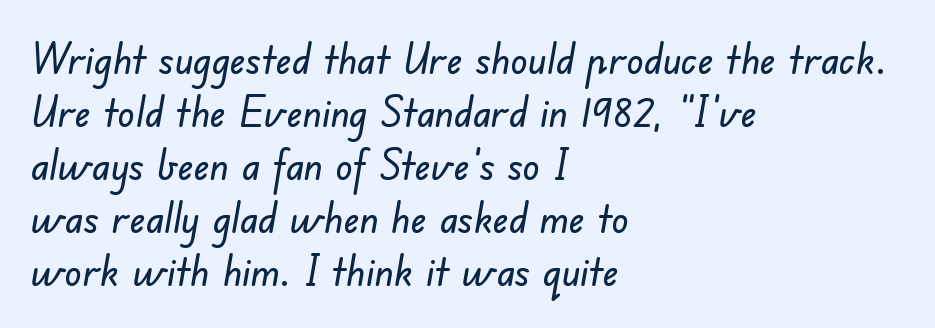
The image shows 42 px sans-serif type; set left-aligned, normal line spacing (1.26x), normal letter spacing, not underlined; low stroke contrast and a small x-height.
